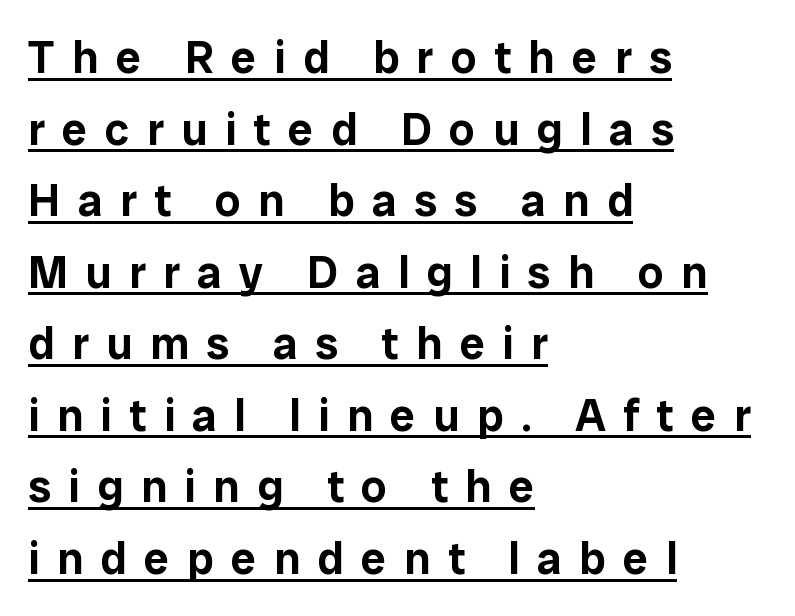
{"serif": "no", "italic": "no", "width": "normal", "stroke_contrast": "low", "x_height": "medium", "monospaced": "no", "underline": "yes", "align": "left", "line_spacing": "normal", "line_spacing_ratio": 1.59, "letter_spacing": "wide", "letter_spacing_em": 0.39, "glyph_px": 45}
